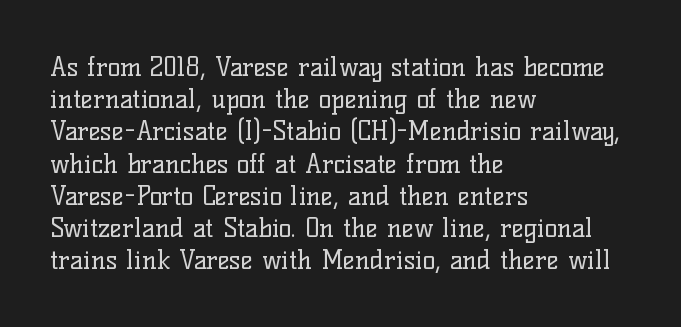
{"italic": "no", "bold": "no", "underline": "no", "align": "left", "line_spacing_ratio": 1.24, "letter_spacing": "normal", "letter_spacing_em": 0.0, "glyph_px": 26}
